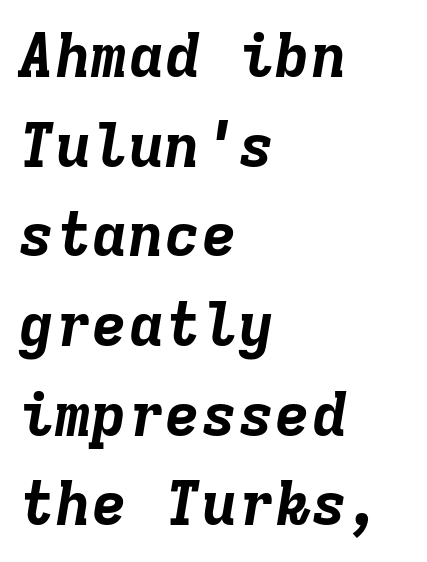
The image shows 61 px bold type, italic (leaning right), monospaced; set left-aligned, normal line spacing (1.47x), normal letter spacing, not underlined; low stroke contrast and a medium x-height.
